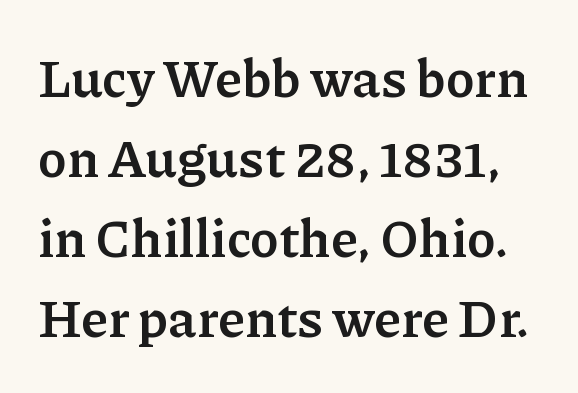
Q: Is the text bold? A: Yes.
Q: Is the text italic (slanted)? A: No, it is upright.
Q: Is the typeface a serif or a sans-serif typeface? A: Serif.
Q: Is the text underlined? A: No.
Q: Is the spacing between letters normal or unusually wide? A: Normal.
Q: Is the spacing between lines tight, normal or loose? A: Normal.
Q: Width (condensed, normal, or wide)? A: Normal.
Q: Stroke contrast? A: Low.
Q: x-height? A: Medium.
Q: Monospaced? A: No.
